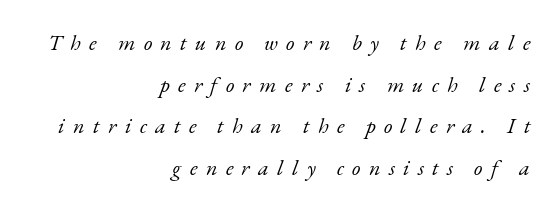
{"italic": "yes", "lean": "right", "slant_degrees": 17, "bold": "no", "underline": "no", "align": "right", "line_spacing_ratio": 1.89, "letter_spacing": "wide", "letter_spacing_em": 0.38, "glyph_px": 22}
